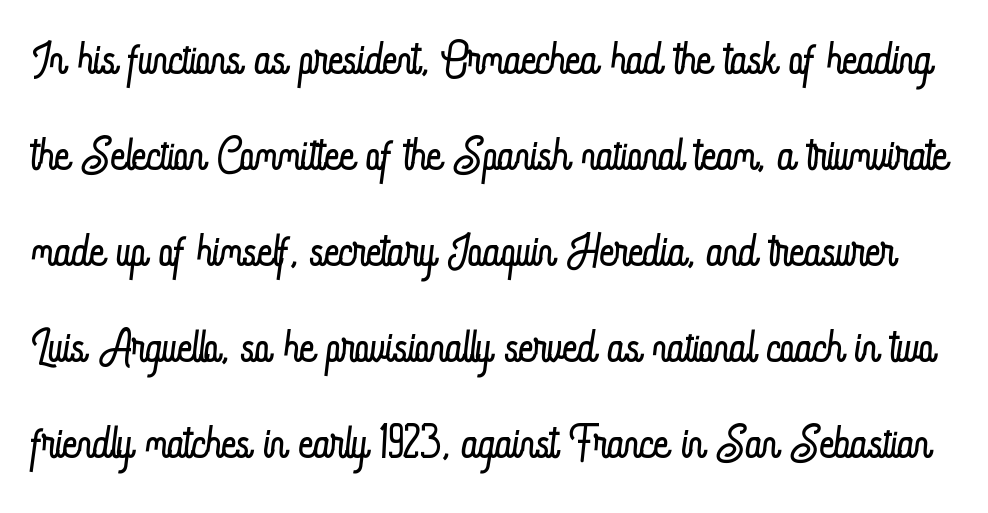
The image shows 64 px light, condensed type; set normal line spacing (1.5x), normal letter spacing, not underlined; low stroke contrast and a small x-height.
